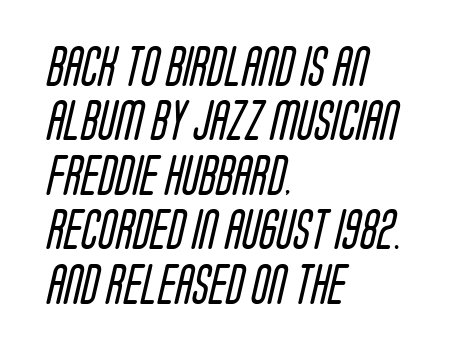
The image shows 40 px regular-weight, condensed sans-serif type; set left-aligned, normal line spacing (1.36x), normal letter spacing, not underlined; low stroke contrast and a large x-height.
